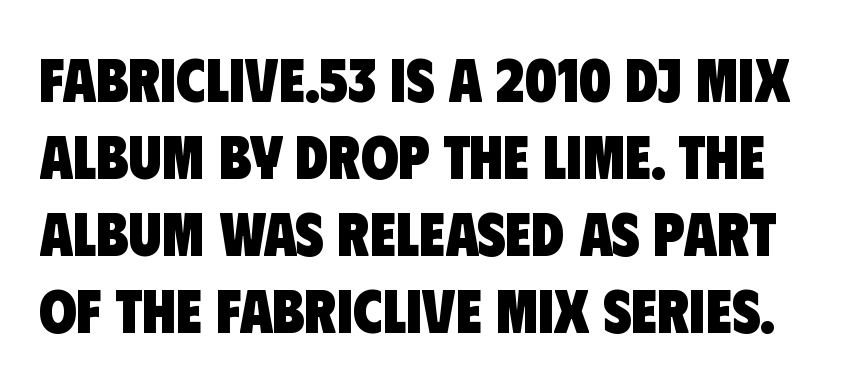
The letterforms sit shoulder to shoulder at normal distance. The type family on display is of the sans-serif kind. Normally led — the rows are evenly, conventionally spaced. Only glyphs here, with clear space below each row.
